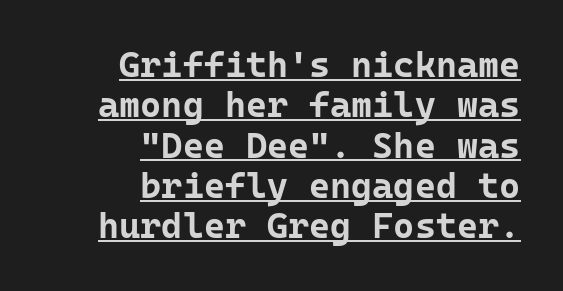
{"serif": "no", "italic": "no", "bold": "yes", "weight": "bold", "width": "normal", "stroke_contrast": "low", "x_height": "medium", "monospaced": "yes", "underline": "yes", "align": "right", "line_spacing": "tight", "line_spacing_ratio": 1.12, "letter_spacing": "normal", "letter_spacing_em": 0.0, "glyph_px": 36}
